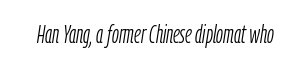
The image shows 25 px text type, italic (leaning right); set normal letter spacing, not underlined.
